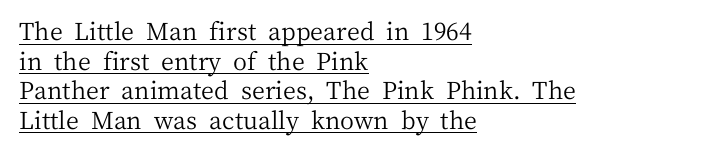
{"italic": "no", "bold": "no", "underline": "yes", "align": "left", "line_spacing_ratio": 1.23, "letter_spacing": "normal", "letter_spacing_em": 0.0, "glyph_px": 24}
